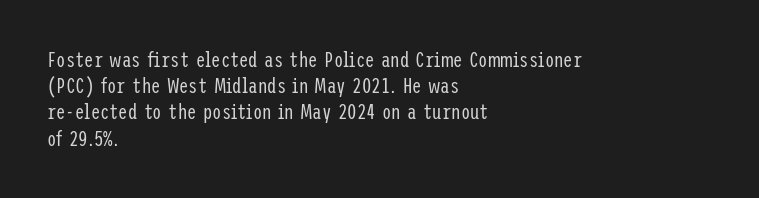
Does extra space separate the letters? No, they use regular spacing. Layout note: lines flush left. The area under the type is left untouched. This reads as an unemphasized weight, regular at the heaviest. This is roman type, the default non-slanted kind. Vertical spacing — default.
